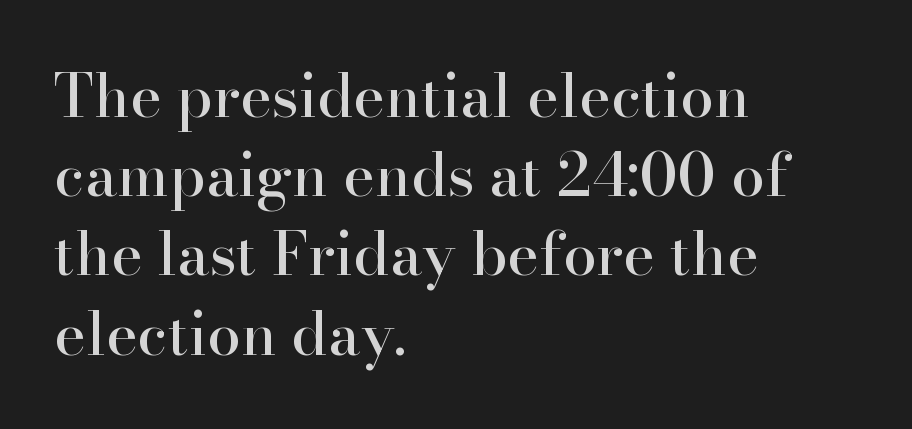
Q: Is the text italic (slanted)? A: No, it is upright.
Q: Is the typeface a serif or a sans-serif typeface? A: Serif.
Q: Is the text underlined? A: No.
Q: How is the paragraph aligned? A: Left-aligned.
Q: Is the spacing between letters normal or unusually wide? A: Normal.
Q: Is the spacing between lines tight, normal or loose? A: Normal.
Q: Width (condensed, normal, or wide)? A: Normal.
Q: Stroke contrast? A: High.
Q: x-height? A: Small.
Q: Monospaced? A: No.
